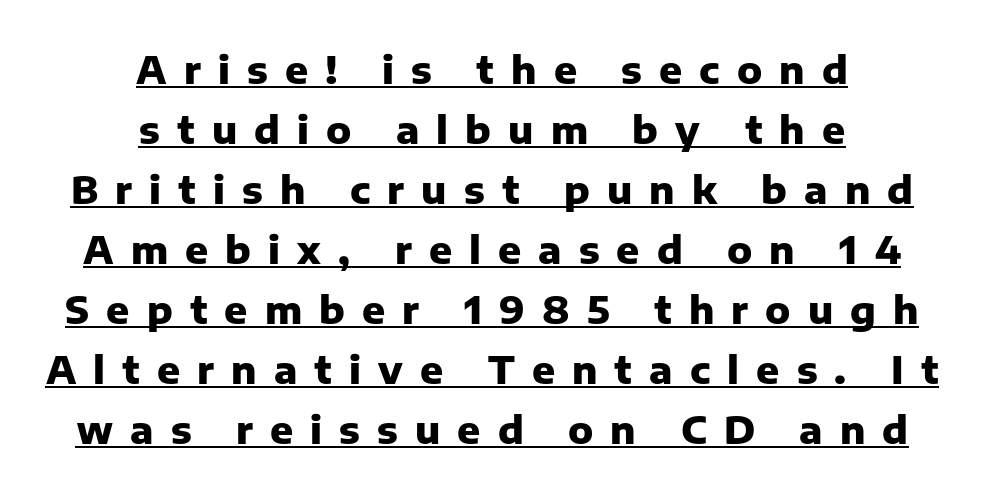
Glyph-to-glyph distance is far greater than everyday printed text. Is this a fixed-width face? No — the glyphs have proportional, varying widths. The passage shown is emphatically bold. Each line of the rendering has a horizontal stroke beneath the glyphs. Characters remain perfectly vertical along every line.
